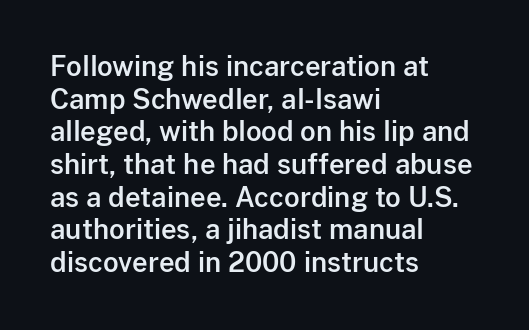
{"italic": "no", "underline": "no", "align": "left", "line_spacing_ratio": 1.21, "letter_spacing": "normal", "letter_spacing_em": 0.0, "glyph_px": 27}
